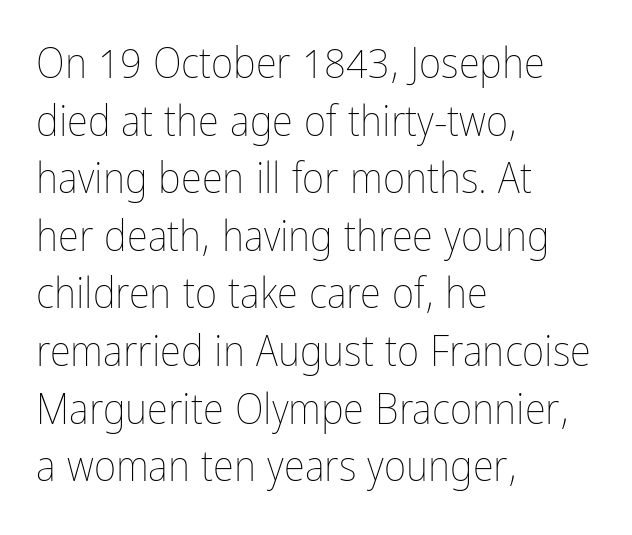
{"italic": "no", "bold": "no", "weight": "thin", "width": "condensed", "stroke_contrast": "low", "x_height": "medium", "monospaced": "no", "underline": "no", "align": "left", "line_spacing": "normal", "line_spacing_ratio": 1.34, "letter_spacing": "normal", "letter_spacing_em": 0.0, "glyph_px": 43}
